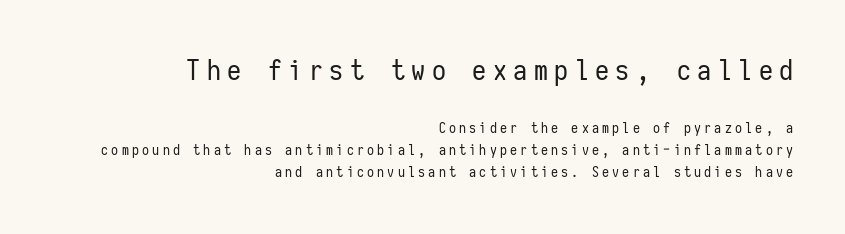
A normal amount of white space separates one row of letters from the next. Every character sits straight up, as roman type does. Weight: in the light-to-regular range. These lines have a slow, spaced-out rhythm from letter to letter. A typesetter would call this monospace, since all characters share one set width.
